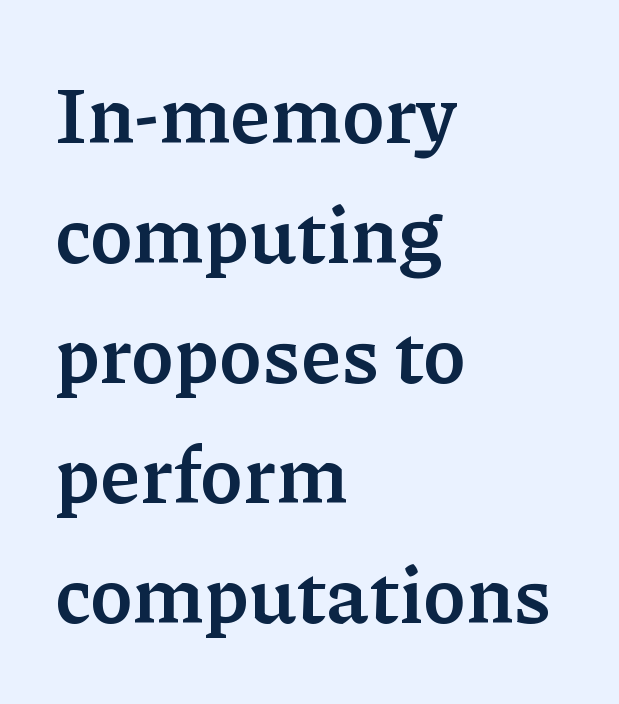
{"serif": "yes", "italic": "no", "bold": "yes", "weight": "semibold", "width": "normal", "stroke_contrast": "low", "x_height": "medium", "monospaced": "no", "underline": "no", "align": "left", "line_spacing": "normal", "line_spacing_ratio": 1.52, "letter_spacing": "normal", "letter_spacing_em": 0.0, "glyph_px": 79}
